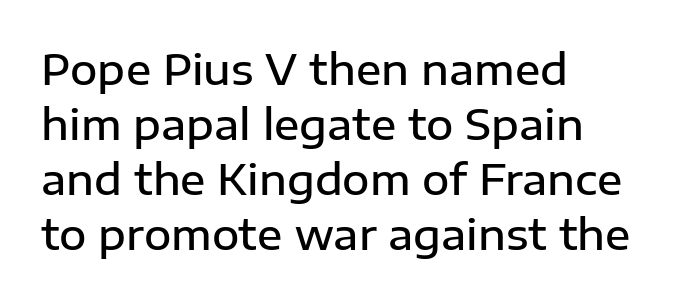
The image shows 42 px semibold sans-serif type, upright; set left-aligned, normal line spacing (1.31x), normal letter spacing, not underlined; low stroke contrast and a medium x-height.
